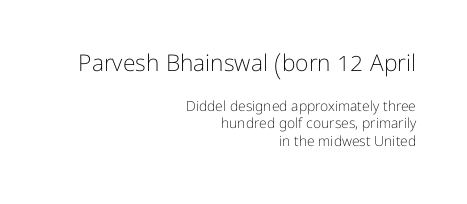
The strokes carry an ordinary text weight at most. The text block is weighted toward the right margin, trailing off unevenly leftward. Check under the words: just untouched page. Reading top to bottom, the characters get smaller at the block break. Rendered with straight, roman letterforms.
